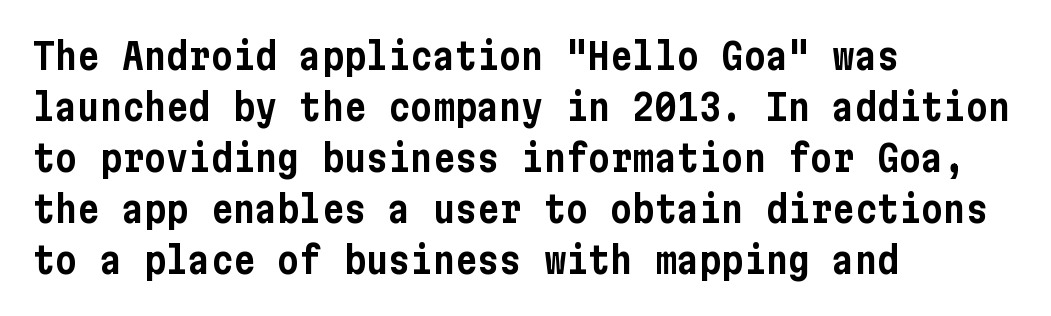
The image shows 37 px condensed sans-serif type, upright; set left-aligned, normal line spacing (1.38x), normal letter spacing, not underlined; low stroke contrast and a medium x-height.
